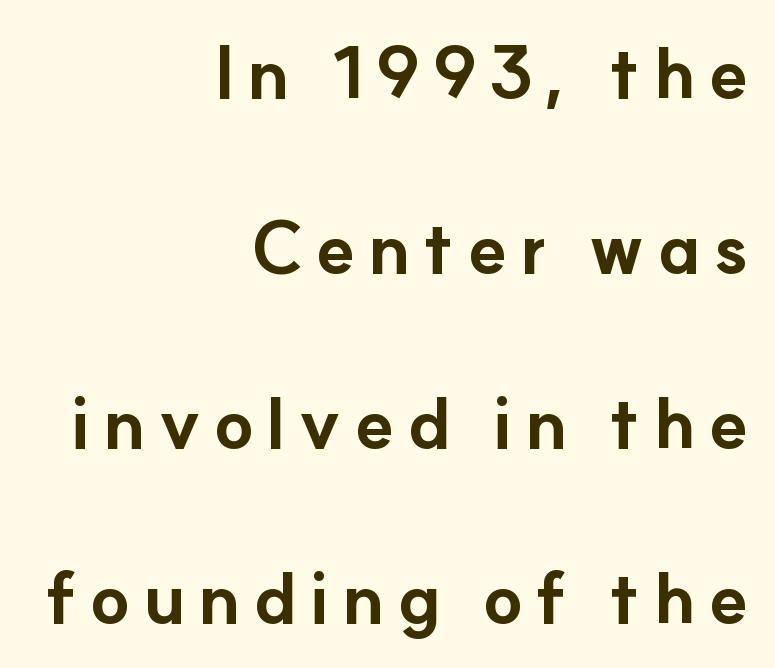
Q: Is the text bold? A: Yes.
Q: Is the text italic (slanted)? A: No, it is upright.
Q: Is the typeface a serif or a sans-serif typeface? A: Sans-serif.
Q: Is the text underlined? A: No.
Q: How is the paragraph aligned? A: Right-aligned.
Q: Is the spacing between lines tight, normal or loose? A: Loose.
Q: Width (condensed, normal, or wide)? A: Normal.
Q: Stroke contrast? A: Low.
Q: x-height? A: Small.
Q: Monospaced? A: No.
